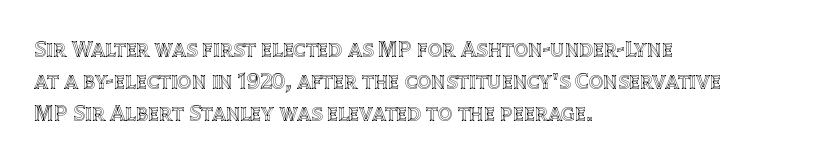
These lines are set flush left with a ragged right edge. Nope, not italic — everything's standing straight. Observe the ordinary spacing: letters are neighbours, not strangers. Vertically, the passage feels balanced, rows spaced as you'd expect. Has an underline been added? It has not.
